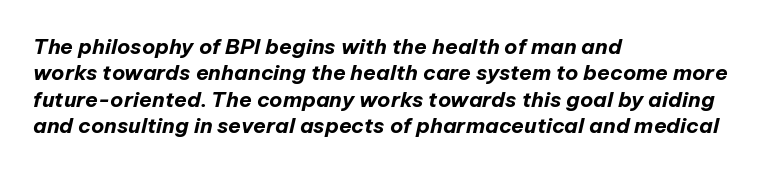
{"italic": "yes", "lean": "right", "slant_degrees": 12, "bold": "yes", "underline": "no", "align": "left", "line_spacing": "normal", "line_spacing_ratio": 1.26, "letter_spacing": "normal", "letter_spacing_em": 0.0, "glyph_px": 21}
